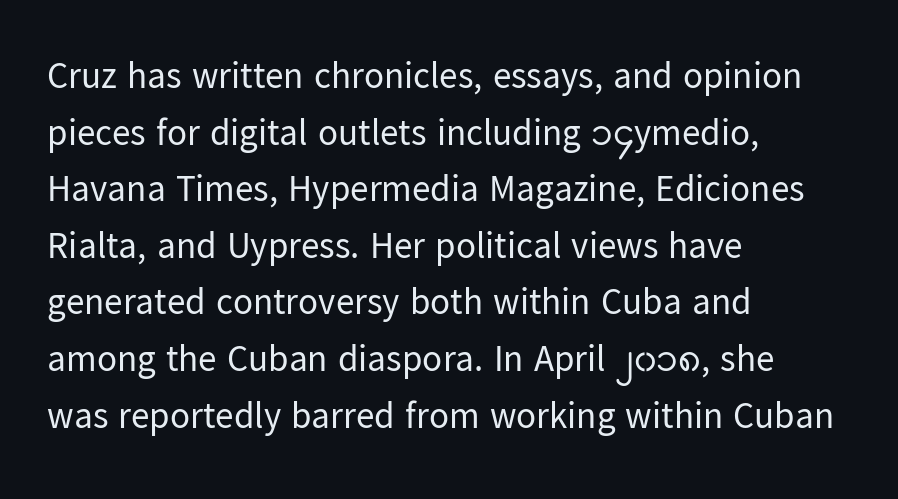
Q: Is the text bold? A: No.
Q: Is the text italic (slanted)? A: No, it is upright.
Q: Is the typeface a serif or a sans-serif typeface? A: Sans-serif.
Q: Is the text underlined? A: No.
Q: How is the paragraph aligned? A: Left-aligned.
Q: Is the spacing between letters normal or unusually wide? A: Normal.
Q: Is the spacing between lines tight, normal or loose? A: Normal.
Q: Width (condensed, normal, or wide)? A: Normal.
Q: Stroke contrast? A: Low.
Q: x-height? A: Medium.
Q: Monospaced? A: No.
